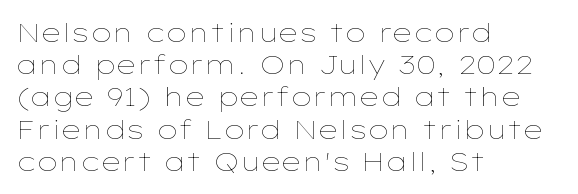
{"italic": "no", "bold": "no", "underline": "no", "align": "left", "line_spacing_ratio": 1.24, "letter_spacing": "normal", "letter_spacing_em": 0.0, "glyph_px": 26}
